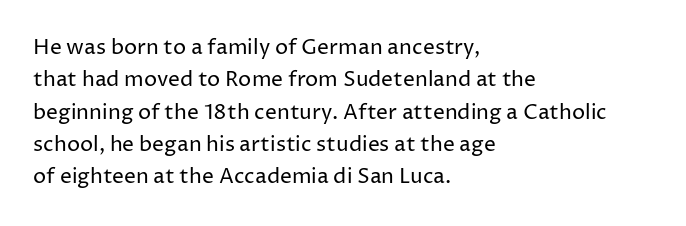
{"italic": "no", "bold": "no", "underline": "no", "align": "left", "line_spacing": "normal", "line_spacing_ratio": 1.54, "letter_spacing": "normal", "letter_spacing_em": 0.0, "glyph_px": 21}
